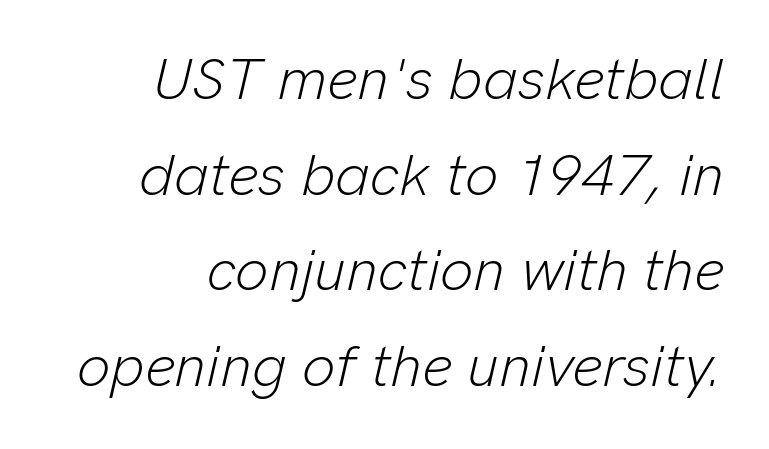
{"italic": "yes", "lean": "right", "slant_degrees": 13, "bold": "no", "weight": "light", "width": "normal", "stroke_contrast": "low", "x_height": "medium", "monospaced": "no", "underline": "no", "align": "right", "line_spacing": "normal", "line_spacing_ratio": 1.62, "letter_spacing": "normal", "letter_spacing_em": 0.0, "glyph_px": 59}
